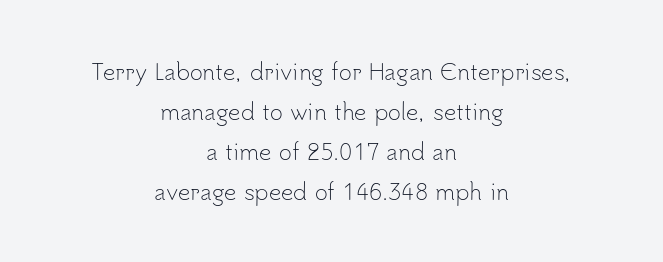
{"italic": "no", "bold": "no", "underline": "no", "align": "center", "line_spacing_ratio": 1.82, "letter_spacing": "normal", "letter_spacing_em": 0.0, "glyph_px": 22}
